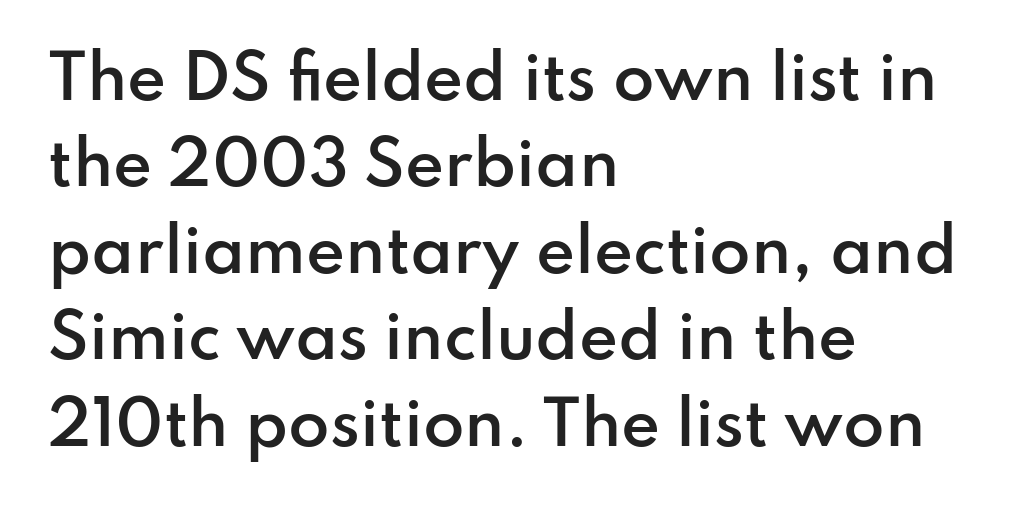
The image shows 60 px semibold sans-serif type, upright; set left-aligned, normal line spacing (1.44x), normal letter spacing, not underlined; low stroke contrast and a small x-height.
